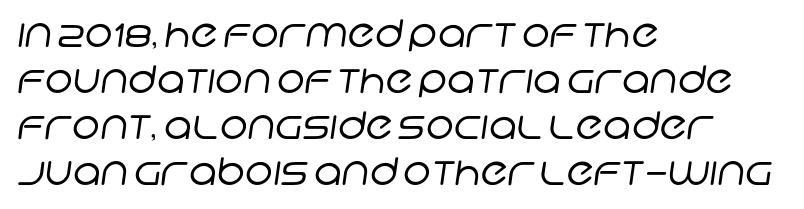
The image shows 38 px regular-weight sans-serif type; set left-aligned, line spacing 1.21x, normal letter spacing, not underlined; low stroke contrast and a large x-height.
